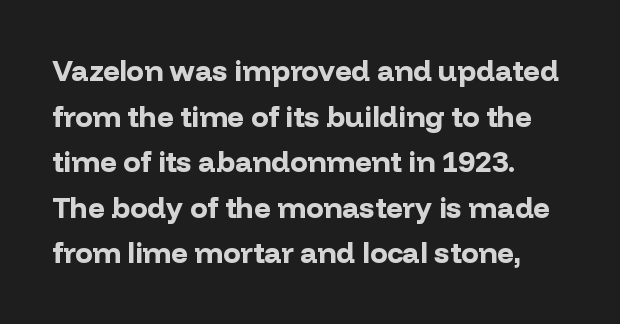
{"serif": "no", "italic": "no", "bold": "yes", "weight": "bold", "width": "normal", "stroke_contrast": "low", "x_height": "medium", "monospaced": "no", "underline": "no", "align": "left", "line_spacing": "normal", "line_spacing_ratio": 1.57, "letter_spacing": "normal", "letter_spacing_em": 0.0, "glyph_px": 29}
